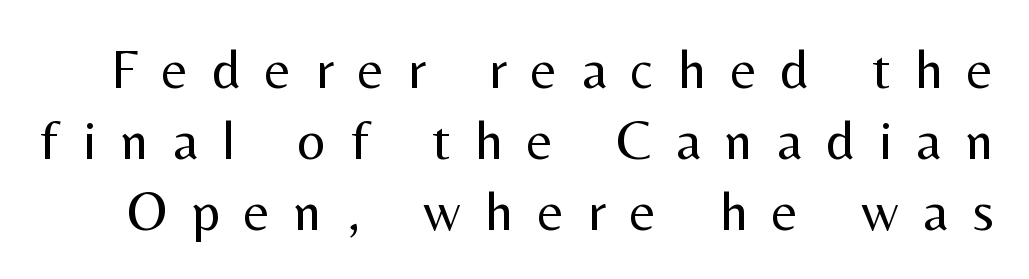
The image shows 55 px regular-weight sans-serif type, upright; set normal line spacing (1.29x), unusually wide letter spacing (+0.45 em), not underlined; medium stroke contrast and a medium x-height.
